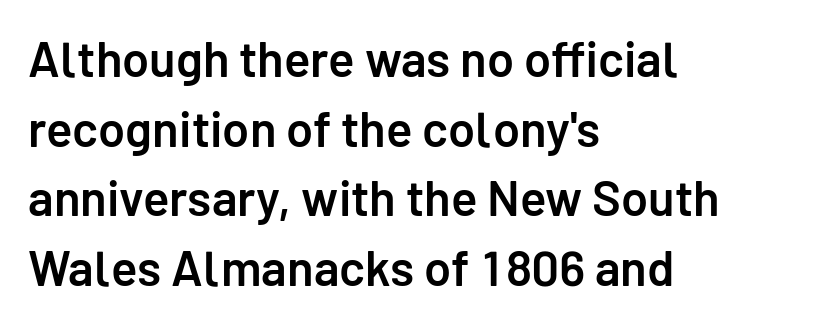
The paragraph has a hard left edge and a soft right edge. Is the letter spacing exaggerated? No — it looks like the ordinary default. The zone under the glyphs is completely vacant. Does the weight exceed regular? Yes, but only to semibold. Interline gaps are of average width in this sample.
